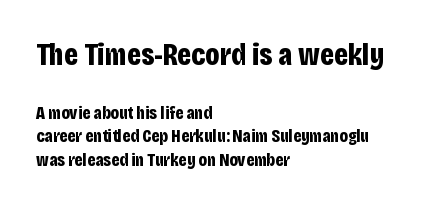
A classic flush-left, rag-right setting is used for this passage. This sample keeps an unexceptional amount of space between lines. Whoever set this made the first block the dominant, larger element. Nobody touched the tracking dial on this one.
